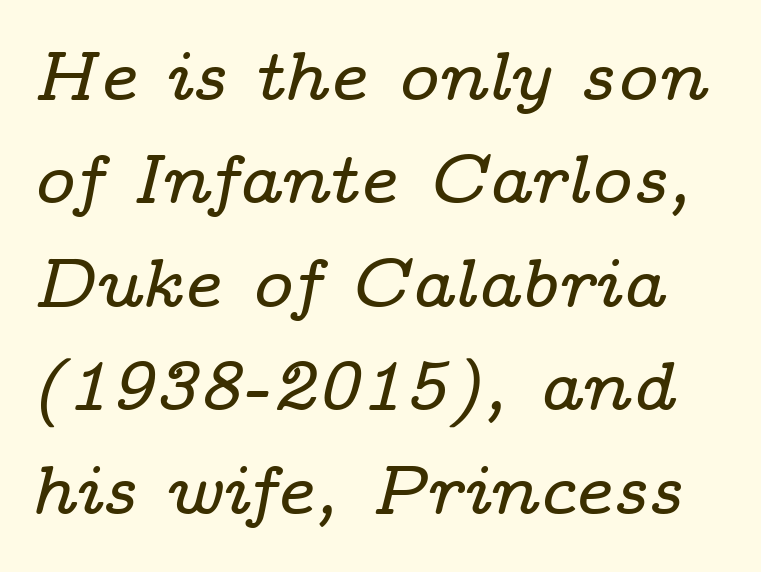
Every character sits at an angle, as italics do. In terms of leading, this rendering sits right in the middle. A bare baseline throughout the passage. Serif or sans? Serif — the stroke terminals have little feet.
